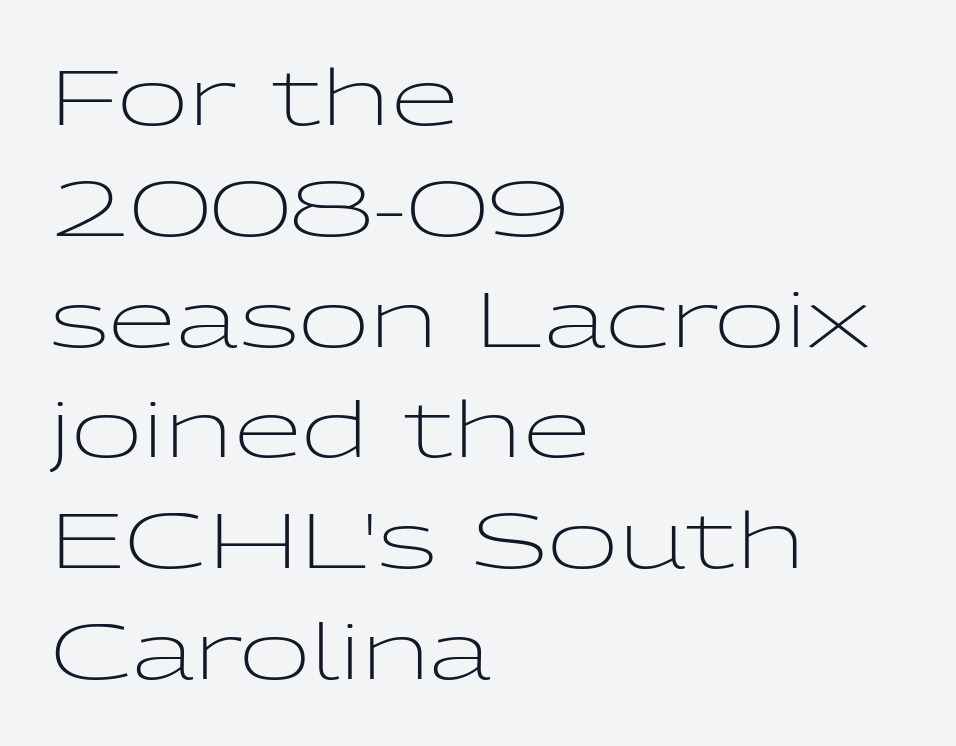
{"serif": "no", "italic": "no", "bold": "no", "weight": "light", "width": "wide", "stroke_contrast": "low", "x_height": "medium", "monospaced": "no", "underline": "no", "align": "left", "line_spacing": "normal", "line_spacing_ratio": 1.42, "letter_spacing": "normal", "letter_spacing_em": 0.0, "glyph_px": 78}
